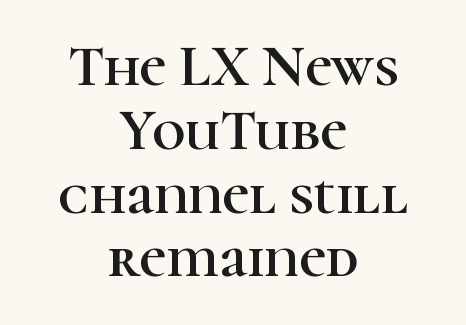
{"serif": "yes", "italic": "no", "width": "normal", "stroke_contrast": "high", "x_height": "medium", "monospaced": "no", "underline": "no", "align": "center", "line_spacing": "tight", "line_spacing_ratio": 1.1, "letter_spacing": "normal", "letter_spacing_em": 0.0, "glyph_px": 58}
